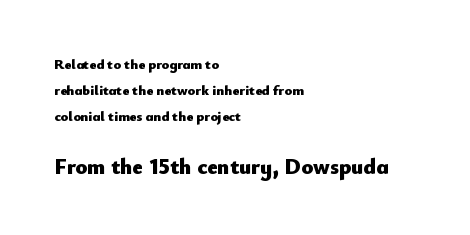
The image shows 22 px bold type, upright; set left-aligned, line spacing 1.86x, normal letter spacing, not underlined; the second (bottom) block is 1.57x larger.
